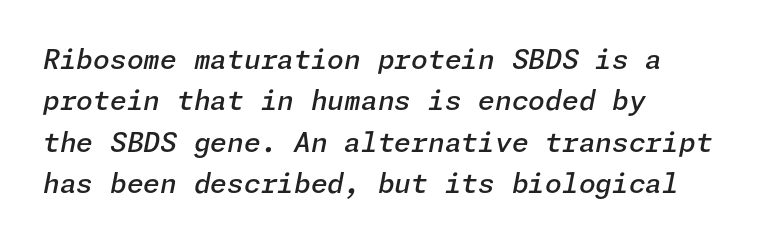
The image shows 27 px text type, italic (leaning right); set left-aligned, normal line spacing (1.53x), normal letter spacing, not underlined.
